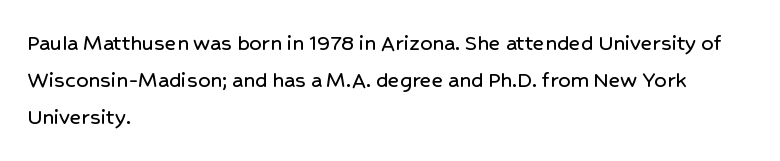
Q: Is the text italic (slanted)? A: No, it is upright.
Q: Is the text underlined? A: No.
Q: How is the paragraph aligned? A: Left-aligned.
Q: Is the spacing between letters normal or unusually wide? A: Normal.
Q: Is the spacing between lines tight, normal or loose? A: Normal.
